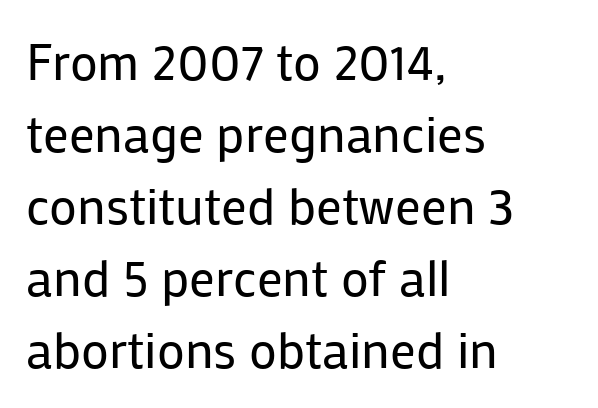
Q: Is the text bold? A: No.
Q: Is the text italic (slanted)? A: No, it is upright.
Q: Is the typeface a serif or a sans-serif typeface? A: Sans-serif.
Q: Is the text underlined? A: No.
Q: How is the paragraph aligned? A: Left-aligned.
Q: Is the spacing between letters normal or unusually wide? A: Normal.
Q: Is the spacing between lines tight, normal or loose? A: Normal.
Q: Width (condensed, normal, or wide)? A: Normal.
Q: Stroke contrast? A: Low.
Q: x-height? A: Medium.
Q: Monospaced? A: No.
